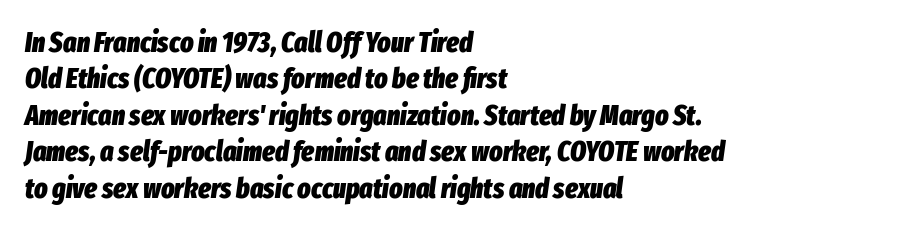
Vertically, the passage feels balanced, rows spaced as you'd expect. Caption: standard tracking, unaltered. Each letter keeps its own natural width here, so spacing adapts to shape. The glyphs are unaccompanied by any horizontal stroke below them. Compared with ordinary roman type, these characters are visibly tilted.
